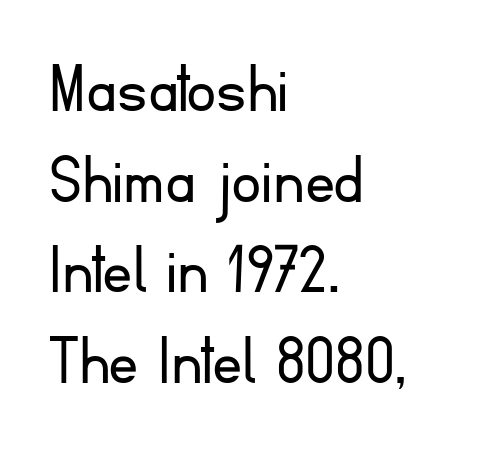
The image shows 75 px light sans-serif type, upright; set left-aligned, line spacing 1.21x, normal letter spacing, not underlined; low stroke contrast and a small x-height.
